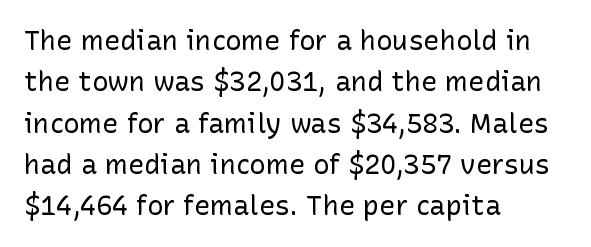
{"italic": "no", "bold": "no", "underline": "no", "align": "left", "line_spacing": "normal", "line_spacing_ratio": 1.53, "letter_spacing": "normal", "letter_spacing_em": 0.0, "glyph_px": 27}
